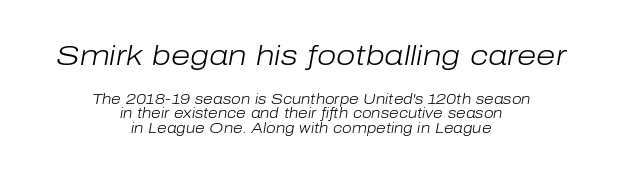
The image shows 28 px light type, italic (leaning right); set centered, tight line spacing (1.02x), normal letter spacing, not underlined; the first (top) block is 2.0x larger; low stroke contrast and a medium x-height.
